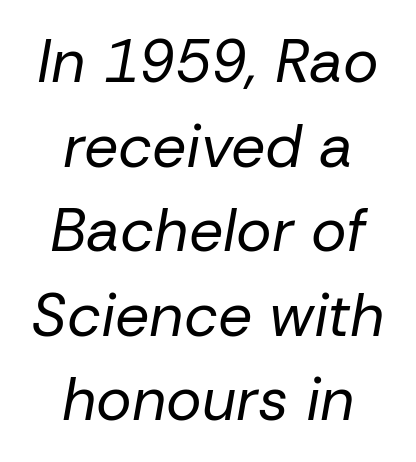
The image shows 60 px regular-weight type, italic (leaning right); set centered, normal line spacing (1.41x), normal letter spacing, not underlined; low stroke contrast and a medium x-height.
